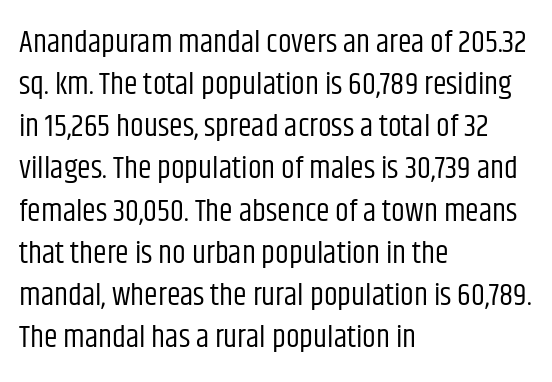
Q: Is the text bold? A: No.
Q: Is the text italic (slanted)? A: No, it is upright.
Q: Is the typeface a serif or a sans-serif typeface? A: Sans-serif.
Q: Is the text underlined? A: No.
Q: How is the paragraph aligned? A: Left-aligned.
Q: Is the spacing between letters normal or unusually wide? A: Normal.
Q: Is the spacing between lines tight, normal or loose? A: Normal.
Q: Width (condensed, normal, or wide)? A: Condensed.
Q: Stroke contrast? A: Low.
Q: x-height? A: Large.
Q: Monospaced? A: No.
